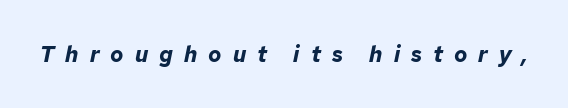
The specimen reads as italic at a glance. Is the type bold? Yes — the strokes are clearly thick and heavy. Words appear elongated and porous because spacing is wide. Rule under the text: the space is simply empty.
